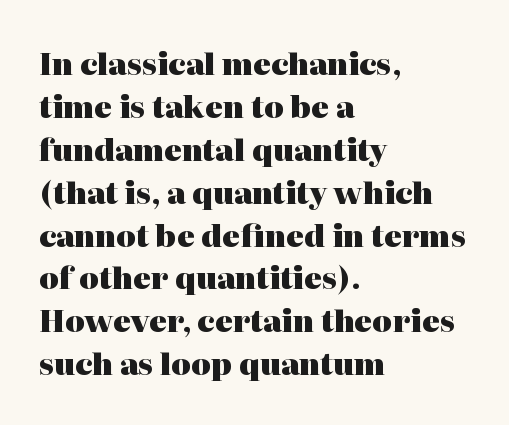
The image shows 30 px heavy serif type, upright; set left-aligned, normal line spacing (1.43x), normal letter spacing, not underlined; high stroke contrast and a medium x-height.
